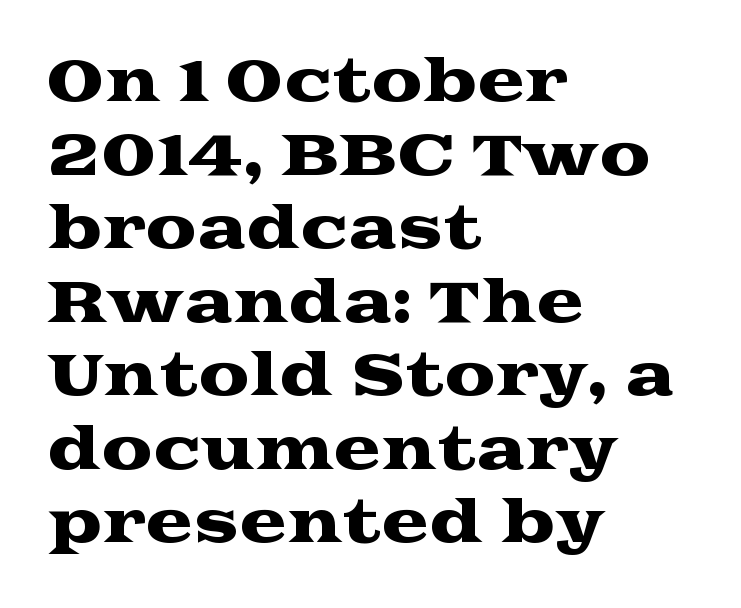
{"serif": "yes", "italic": "no", "width": "wide", "stroke_contrast": "medium", "x_height": "medium", "monospaced": "no", "underline": "no", "align": "left", "line_spacing": "normal", "line_spacing_ratio": 1.29, "letter_spacing": "normal", "letter_spacing_em": 0.0, "glyph_px": 57}
